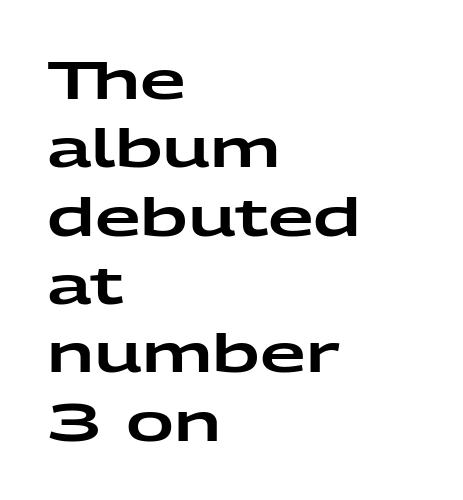
{"serif": "no", "italic": "no", "width": "wide", "stroke_contrast": "low", "x_height": "medium", "monospaced": "no", "underline": "no", "align": "left", "line_spacing": "normal", "line_spacing_ratio": 1.29, "letter_spacing": "normal", "letter_spacing_em": 0.0, "glyph_px": 53}
